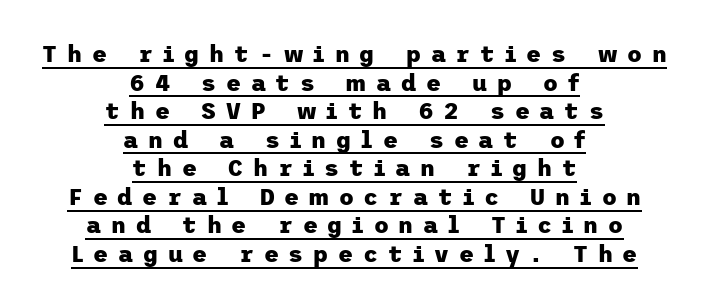
Q: Is the text bold? A: Yes.
Q: Is the text italic (slanted)? A: No, it is upright.
Q: Is the text underlined? A: Yes.
Q: How is the paragraph aligned? A: Centered.
Q: Is the spacing between letters normal or unusually wide? A: Unusually wide.
